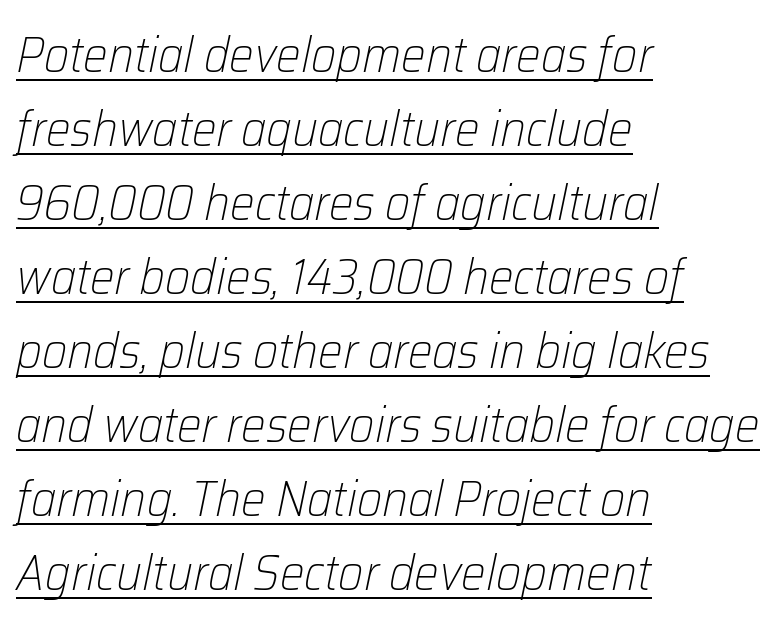
Q: Is the text bold? A: No.
Q: Is the text italic (slanted)? A: Yes, it leans right by about 12 degrees.
Q: Is the text underlined? A: Yes.
Q: How is the paragraph aligned? A: Left-aligned.
Q: Is the spacing between letters normal or unusually wide? A: Normal.
Q: Is the spacing between lines tight, normal or loose? A: Normal.
Q: Width (condensed, normal, or wide)? A: Normal.
Q: Stroke contrast? A: Low.
Q: x-height? A: Medium.
Q: Monospaced? A: No.
